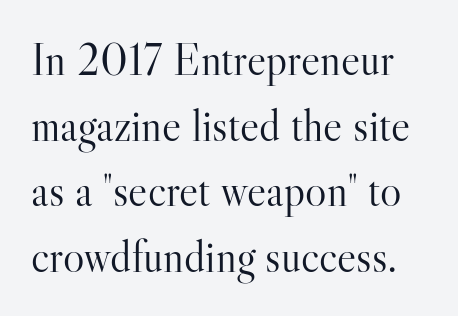
Q: Is the text bold? A: No.
Q: Is the text italic (slanted)? A: No, it is upright.
Q: Is the typeface a serif or a sans-serif typeface? A: Serif.
Q: Is the text underlined? A: No.
Q: Is the spacing between letters normal or unusually wide? A: Normal.
Q: Is the spacing between lines tight, normal or loose? A: Normal.
Q: Width (condensed, normal, or wide)? A: Normal.
Q: Stroke contrast? A: High.
Q: x-height? A: Small.
Q: Monospaced? A: No.
